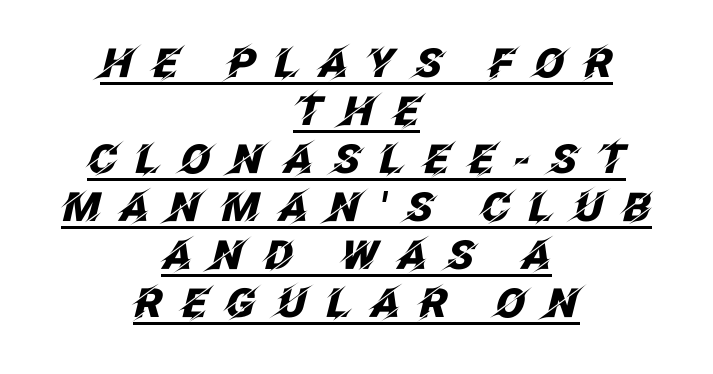
Q: Is the text bold? A: Yes.
Q: Is the text italic (slanted)? A: Yes, it leans right by about 12 degrees.
Q: Is the text underlined? A: Yes.
Q: How is the paragraph aligned? A: Centered.
Q: Is the spacing between letters normal or unusually wide? A: Unusually wide.
Q: Width (condensed, normal, or wide)? A: Normal.
Q: Stroke contrast? A: Low.
Q: x-height? A: Large.
Q: Monospaced? A: No.
